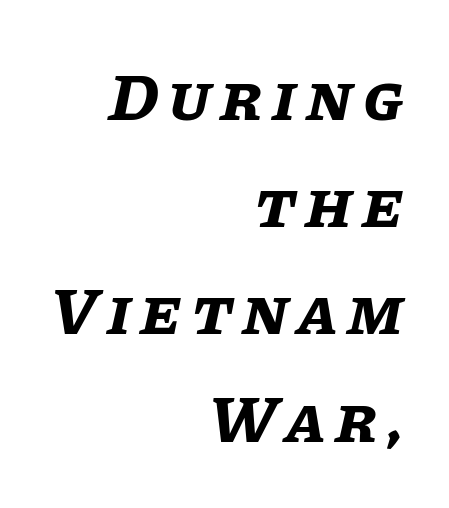
Proportional: the letters do not fall into vertical columns. Slant detected: the letters are inclined. Check under the words: just untouched page. A full-strength bold gives these letters their thick strokes. Horizontally, the lines are justified to the trailing edge only.
